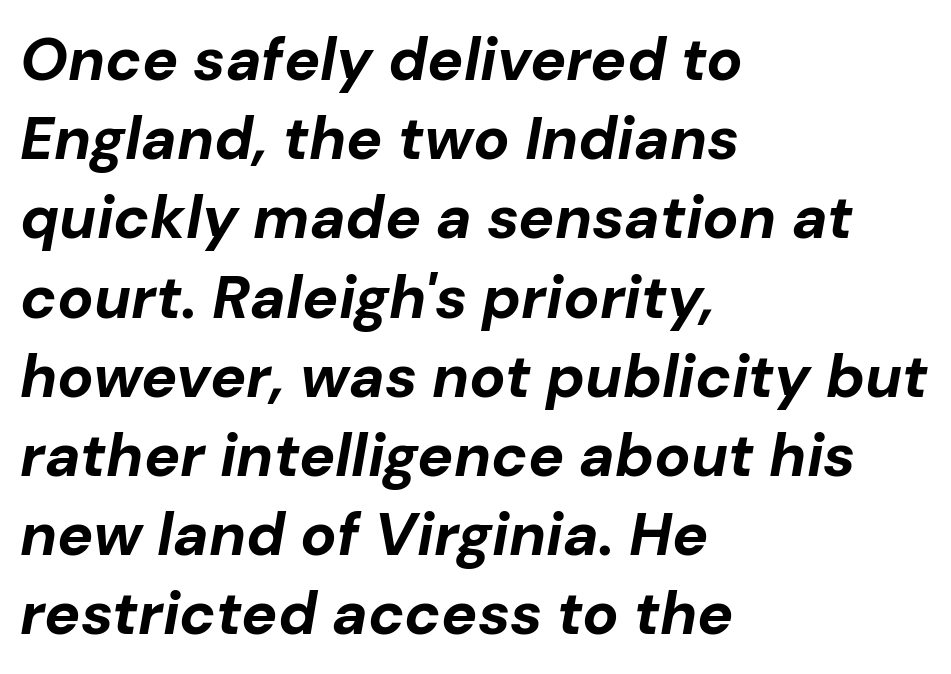
The image shows 60 px bold type, italic (leaning right); set left-aligned, normal line spacing (1.32x), normal letter spacing, not underlined; low stroke contrast and a medium x-height.
